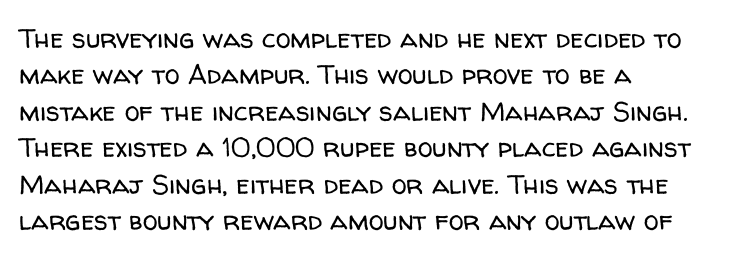
Q: Is the text bold? A: No.
Q: Is the text italic (slanted)? A: No, it is upright.
Q: Is the text underlined? A: No.
Q: How is the paragraph aligned? A: Left-aligned.
Q: Is the spacing between letters normal or unusually wide? A: Normal.
Q: Is the spacing between lines tight, normal or loose? A: Normal.
